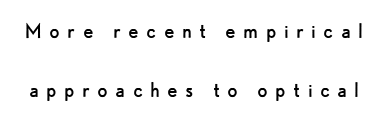
The image shows 24 px text type, upright; set loose line spacing (2.47x), unusually wide letter spacing (+0.3 em), not underlined.
